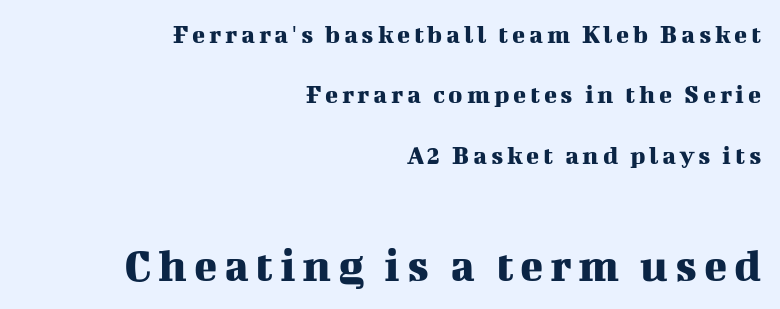
Q: Is the text italic (slanted)? A: No, it is upright.
Q: Is the typeface a serif or a sans-serif typeface? A: Serif.
Q: Is the text underlined? A: No.
Q: How is the paragraph aligned? A: Right-aligned.
Q: Is the spacing between lines tight, normal or loose? A: Loose.
Q: Which block of text is set in a larger size, the first (top) or the second (bottom)? A: The second (bottom) one.
Q: Width (condensed, normal, or wide)? A: Normal.
Q: Stroke contrast? A: Medium.
Q: x-height? A: Medium.
Q: Monospaced? A: No.
